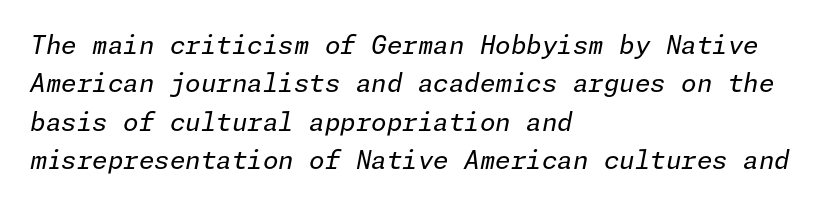
The rows are spaced the way most documents space them. Visually the block forms a straight wall on the left and a jagged coastline on the right. A quiet, ordinary-to-light weight characterises the typeface. Words float on clear page, feet unadorned. Between one letter and the next there's only the usual sliver of space.
